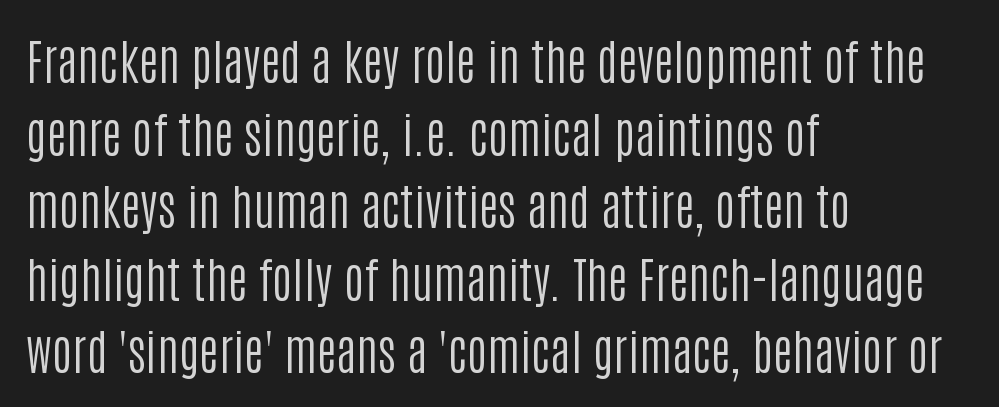
{"serif": "no", "italic": "no", "bold": "no", "weight": "regular", "width": "condensed", "stroke_contrast": "low", "x_height": "large", "monospaced": "no", "underline": "no", "align": "left", "line_spacing": "normal", "line_spacing_ratio": 1.48, "letter_spacing": "normal", "letter_spacing_em": 0.0, "glyph_px": 49}
